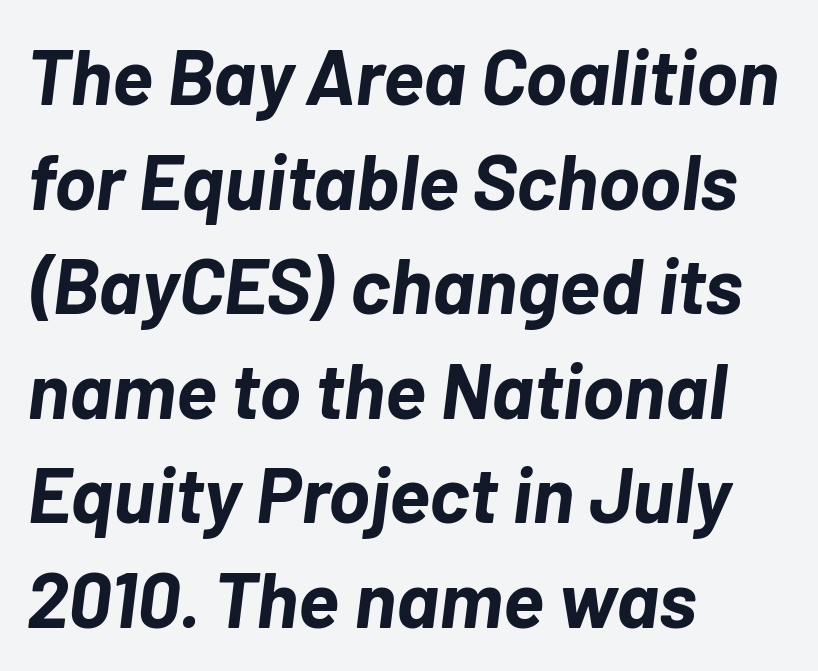
Q: Is the text bold? A: Yes.
Q: Is the text italic (slanted)? A: Yes, it leans right by about 7 degrees.
Q: Is the text underlined? A: No.
Q: How is the paragraph aligned? A: Left-aligned.
Q: Is the spacing between letters normal or unusually wide? A: Normal.
Q: Is the spacing between lines tight, normal or loose? A: Normal.
Q: Width (condensed, normal, or wide)? A: Normal.
Q: Stroke contrast? A: Low.
Q: x-height? A: Medium.
Q: Monospaced? A: No.
